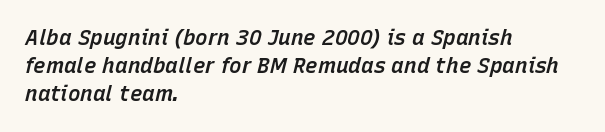
The face used here is a semibold: visibly heavier than regular, lighter than bold. Default kerning and tracking; the words read as compact shapes. Yep, that's italic — everything's leaning. Horizontally, the lines are justified to the leading edge only. No word sits above an underline. The rendering uses a moderate line-height, typical for paragraphs.
